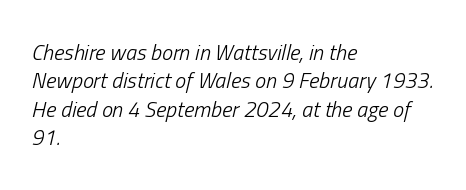
The image shows 22 px text type, italic (leaning right); set left-aligned, normal line spacing (1.29x), normal letter spacing, not underlined.
